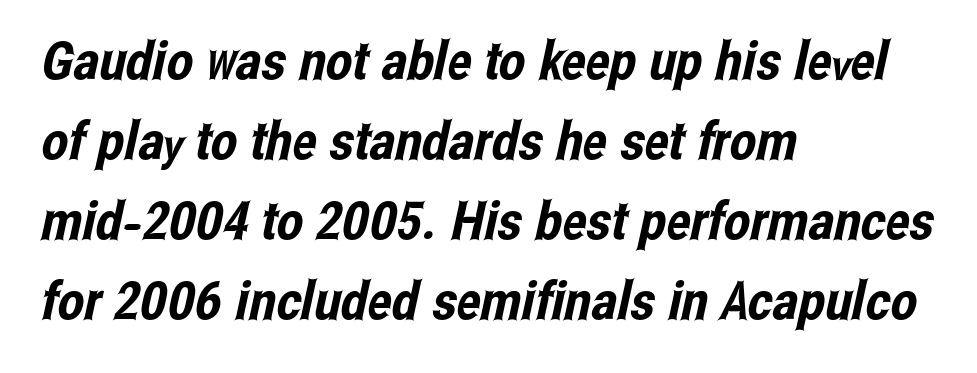
Letter spacing: default. Regarding serifs, this sample does without them. Think of a printed novel: that variable character pitch is what you see here. The paragraph shown leans on its left margin.
